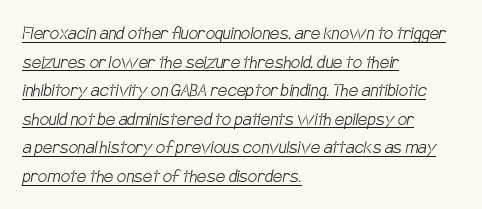
Looks like someone drew a line under every word here. Evenly set lines give the paragraph a standard silhouette. Is the letter spacing exaggerated? No — it looks like the ordinary default. The setting favours the left margin, as ordinary paragraphs usually do.
